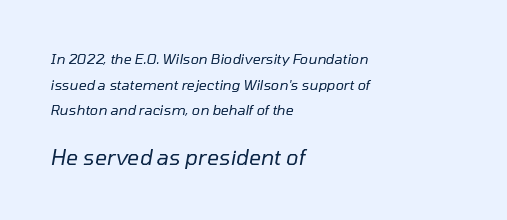
Larger block? The one below; the one above is distinctly smaller. Caption: face not bold, strokes unweighted. The face used here has a pronounced slope to its letters. Short and long lines alike share a common starting point at left. Underline: absent.
